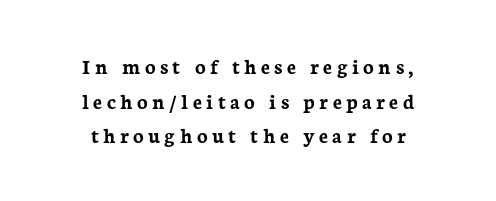
Designer's note — italics off, roman on. The rag falls on both sides of this text block equally. Has an underline been added? It has not. The line-height multiplier appears to be the usual default. Typographic density is high because the face is bold.
